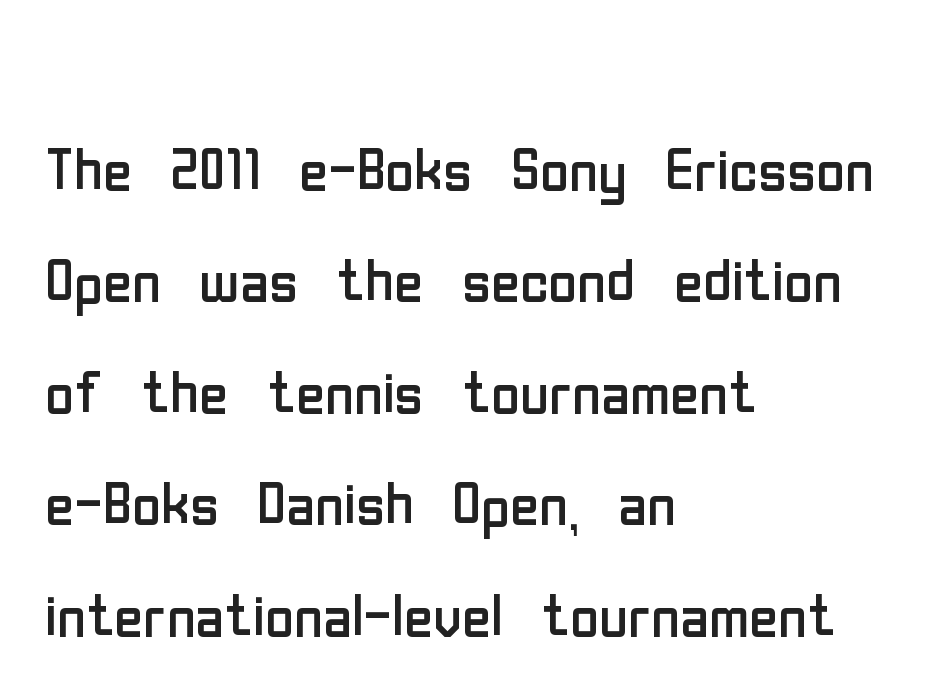
{"serif": "no", "italic": "no", "bold": "no", "weight": "regular", "width": "condensed", "stroke_contrast": "low", "x_height": "medium", "monospaced": "no", "underline": "no", "align": "left", "line_spacing": "normal", "line_spacing_ratio": 1.41, "letter_spacing": "normal", "letter_spacing_em": 0.0, "glyph_px": 79}
